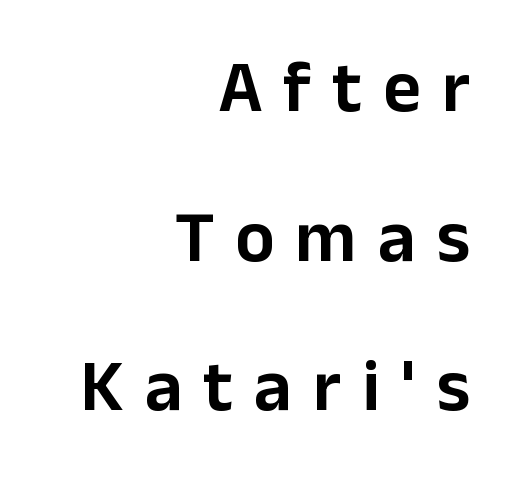
Layout note: lines flush right. Reading down the column, the eye jumps a long way to each next line. A typesetter would call this proportional, since set widths differ per character. Nope, not italic — everything's standing straight.
